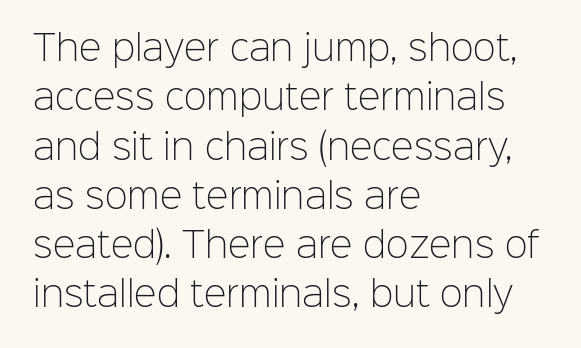
Q: Is the text bold? A: No.
Q: Is the text italic (slanted)? A: No, it is upright.
Q: Is the typeface a serif or a sans-serif typeface? A: Sans-serif.
Q: Is the text underlined? A: No.
Q: How is the paragraph aligned? A: Left-aligned.
Q: Is the spacing between letters normal or unusually wide? A: Normal.
Q: Is the spacing between lines tight, normal or loose? A: Normal.
Q: Width (condensed, normal, or wide)? A: Normal.
Q: Stroke contrast? A: Low.
Q: x-height? A: Medium.
Q: Monospaced? A: No.
